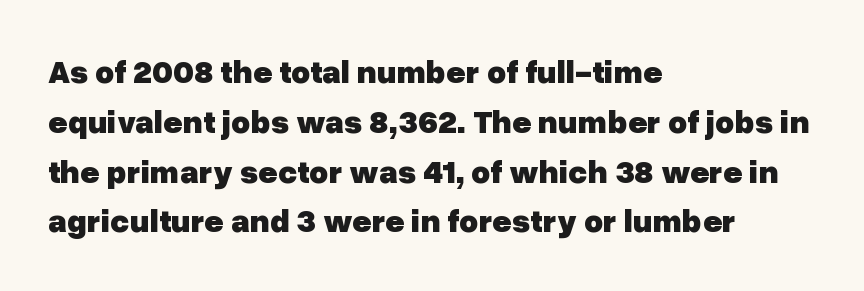
The zone under the glyphs is completely vacant. This block has exactly the height ordinary leading produces. Think of a printed novel: that variable character pitch is what you see here. Posture: vertical. Note: no serifs on the glyphs.
